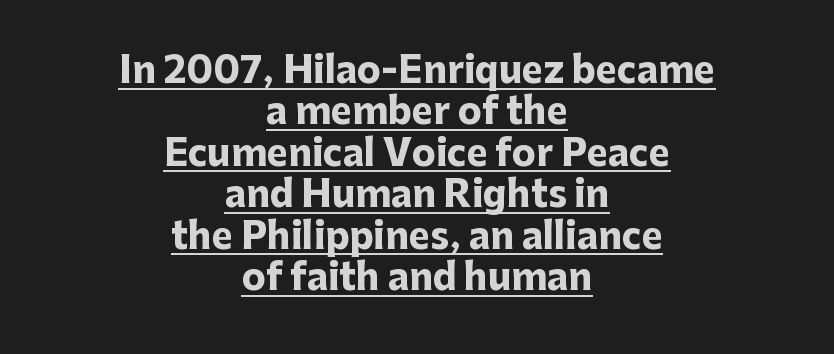
Q: Is the text bold? A: Yes.
Q: Is the text italic (slanted)? A: No, it is upright.
Q: Is the typeface a serif or a sans-serif typeface? A: Sans-serif.
Q: Is the text underlined? A: Yes.
Q: How is the paragraph aligned? A: Centered.
Q: Is the spacing between letters normal or unusually wide? A: Normal.
Q: Is the spacing between lines tight, normal or loose? A: Tight.
Q: Width (condensed, normal, or wide)? A: Normal.
Q: Stroke contrast? A: Low.
Q: x-height? A: Medium.
Q: Monospaced? A: No.
